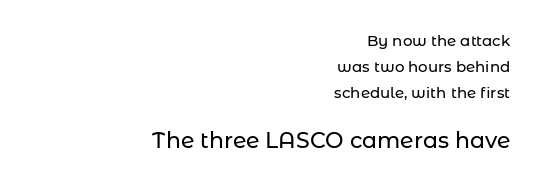
The rendering keeps characters at their native spacing. Lines of text with bare space underneath. Larger block? The one below; the one above is distinctly smaller. Posture: vertical.
